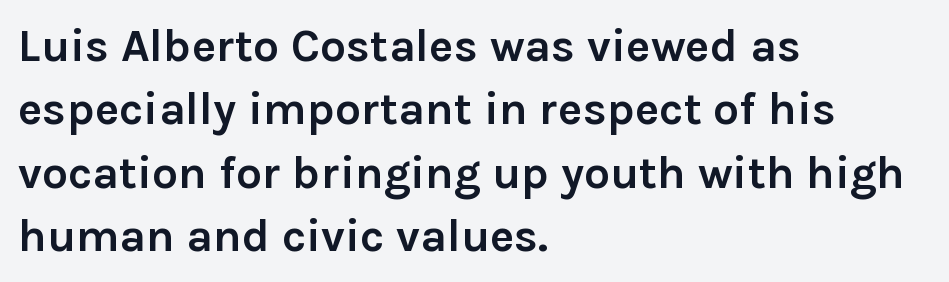
Q: Is the text bold? A: Yes.
Q: Is the text italic (slanted)? A: No, it is upright.
Q: Is the typeface a serif or a sans-serif typeface? A: Sans-serif.
Q: Is the text underlined? A: No.
Q: How is the paragraph aligned? A: Left-aligned.
Q: Is the spacing between letters normal or unusually wide? A: Normal.
Q: Is the spacing between lines tight, normal or loose? A: Normal.
Q: Width (condensed, normal, or wide)? A: Normal.
Q: Stroke contrast? A: Low.
Q: x-height? A: Medium.
Q: Monospaced? A: No.
